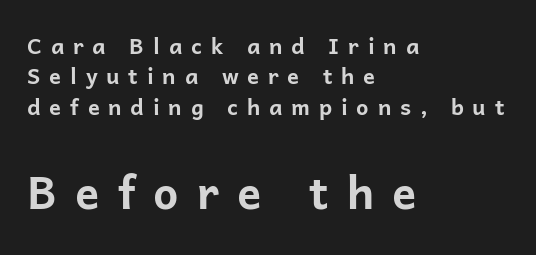
Q: Is the text bold? A: Yes.
Q: Is the text italic (slanted)? A: No, it is upright.
Q: Is the typeface a serif or a sans-serif typeface? A: Sans-serif.
Q: Is the text underlined? A: No.
Q: How is the paragraph aligned? A: Left-aligned.
Q: Is the spacing between letters normal or unusually wide? A: Unusually wide.
Q: Is the spacing between lines tight, normal or loose? A: Normal.
Q: Which block of text is set in a larger size, the first (top) or the second (bottom)? A: The second (bottom) one.
Q: Width (condensed, normal, or wide)? A: Normal.
Q: Stroke contrast? A: Low.
Q: x-height? A: Medium.
Q: Monospaced? A: No.
